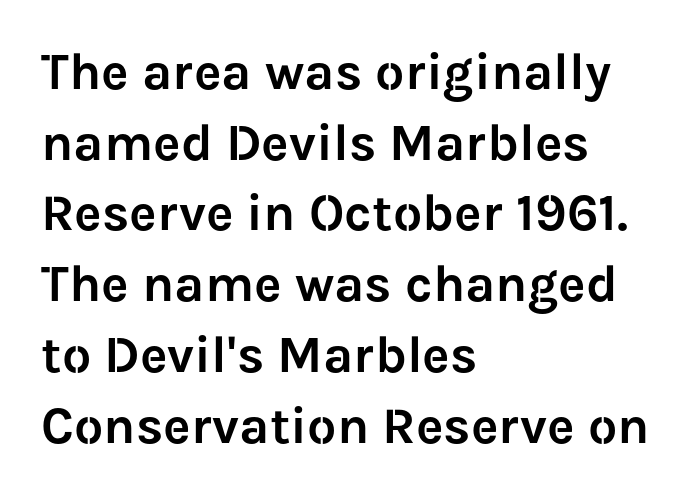
Summary of vertical rhythm: regular, with standard interline spacing. Nope, no serifs anywhere on these letters. Notice how the stems are strictly vertical — no italics here. Horizontal alignment here is leftward, the default for most running prose. Nobody drew a line under any word here.
